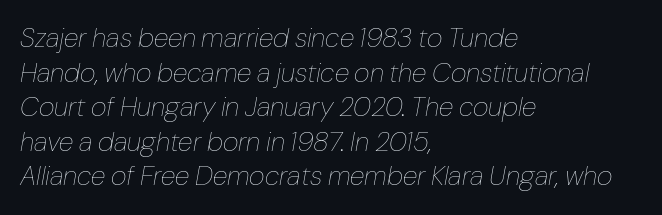
The rag falls on the right side of this text block. Compared with ordinary roman type, these characters are visibly tilted. Nobody drew a line under any word here. Letter spacing: default.
